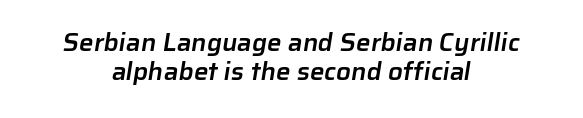
Compared with typical body copy, the letter spacing here is the same. The setting favours the middle, as headings and verse often do. Semibold letterforms, between regular and bold. Has an underline been added? It has not. Closely set lines give the paragraph a compact silhouette.
